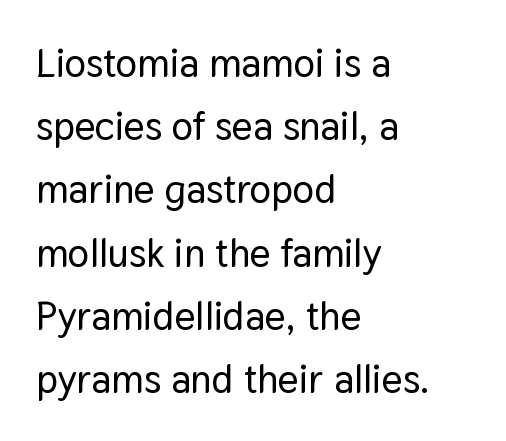
{"serif": "no", "italic": "no", "width": "normal", "stroke_contrast": "low", "x_height": "medium", "monospaced": "no", "underline": "no", "align": "left", "line_spacing": "normal", "line_spacing_ratio": 1.58, "letter_spacing": "normal", "letter_spacing_em": 0.0, "glyph_px": 40}
